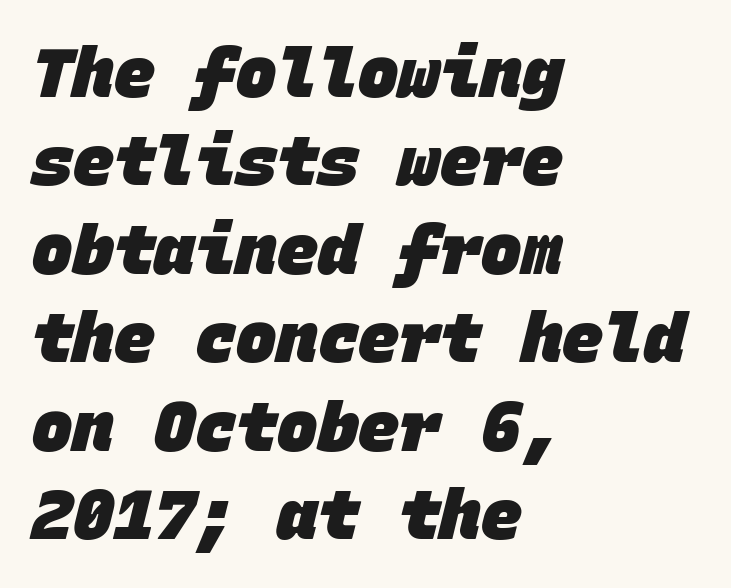
The image shows 68 px heavy sans-serif type, monospaced; set left-aligned, normal line spacing (1.3x), normal letter spacing, not underlined; low stroke contrast and a large x-height.
